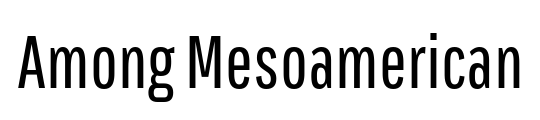
Q: Is the text bold? A: No.
Q: Is the text italic (slanted)? A: No, it is upright.
Q: Is the typeface a serif or a sans-serif typeface? A: Sans-serif.
Q: Is the text underlined? A: No.
Q: Is the spacing between letters normal or unusually wide? A: Normal.
Q: Width (condensed, normal, or wide)? A: Condensed.
Q: Stroke contrast? A: Low.
Q: x-height? A: Medium.
Q: Monospaced? A: No.
